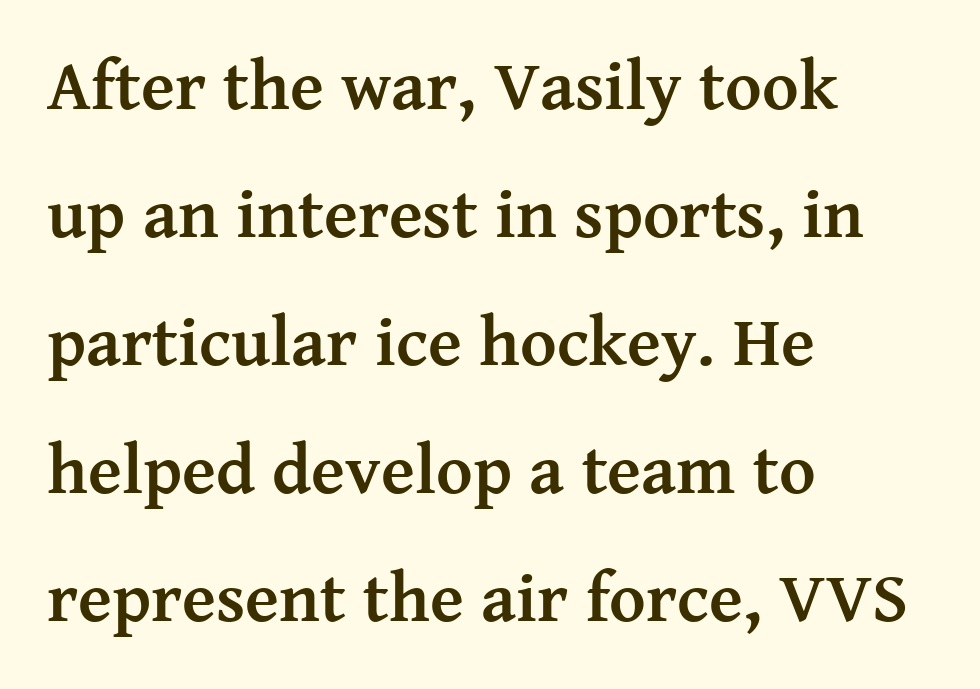
Ordinary non-slanted type is in use. Every letter is thick-stroked: bold, no question. No extra tracking has been applied to these lines. The type family on display is of the serif kind. If you drew a ruler down the left edge, every line would touch it.
